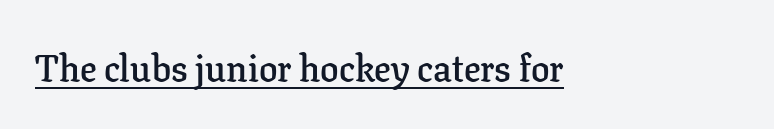
Q: Is the text bold? A: Semi-bold.
Q: Is the text italic (slanted)? A: No, it is upright.
Q: Is the typeface a serif or a sans-serif typeface? A: Serif.
Q: Is the text underlined? A: Yes.
Q: Is the spacing between letters normal or unusually wide? A: Normal.
Q: Width (condensed, normal, or wide)? A: Normal.
Q: Stroke contrast? A: Low.
Q: x-height? A: Medium.
Q: Monospaced? A: No.
